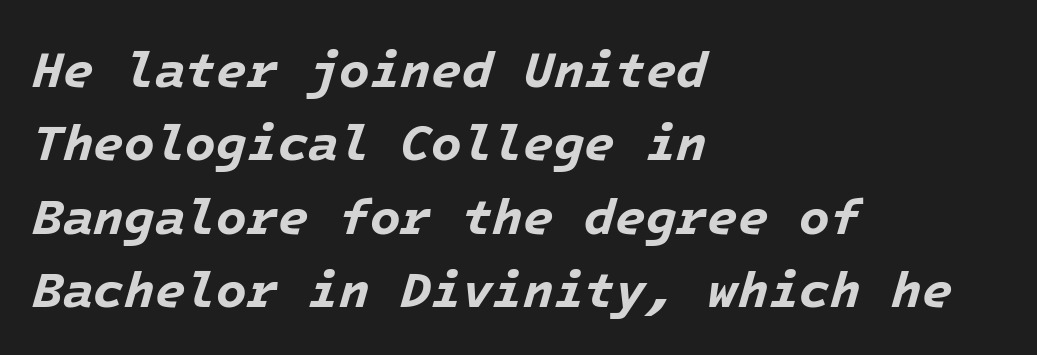
Typesetter's note: full bold, strokes at maximum text heaviness. Observe the ordinary spacing: letters are neighbours, not strangers. Whoever set this chose a conventional vertical rhythm. Quick note: italic.
